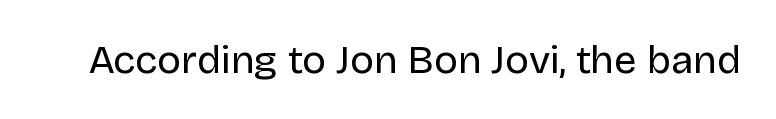
Q: Is the text bold? A: No.
Q: Is the text italic (slanted)? A: No, it is upright.
Q: Is the typeface a serif or a sans-serif typeface? A: Sans-serif.
Q: Is the text underlined? A: No.
Q: Is the spacing between letters normal or unusually wide? A: Normal.
Q: Width (condensed, normal, or wide)? A: Normal.
Q: Stroke contrast? A: Low.
Q: x-height? A: Large.
Q: Monospaced? A: No.
